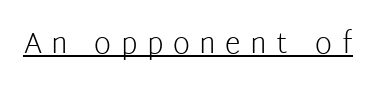
The rendering uses the underline text-decoration. Upright lettering throughout. The letters advance in unequal steps, a hallmark of proportional type. No chunkiness to these letters — they're not bold.
